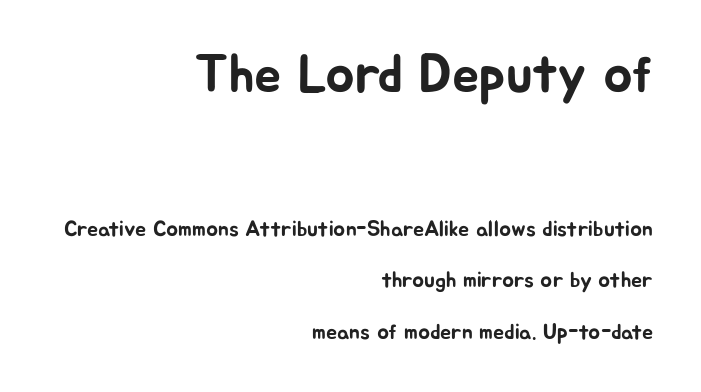
Q: Is the text italic (slanted)? A: No, it is upright.
Q: Is the typeface a serif or a sans-serif typeface? A: Sans-serif.
Q: Is the text underlined? A: No.
Q: How is the paragraph aligned? A: Right-aligned.
Q: Is the spacing between letters normal or unusually wide? A: Normal.
Q: Is the spacing between lines tight, normal or loose? A: Loose.
Q: Which block of text is set in a larger size, the first (top) or the second (bottom)? A: The first (top) one.
Q: Width (condensed, normal, or wide)? A: Normal.
Q: Stroke contrast? A: Low.
Q: x-height? A: Medium.
Q: Monospaced? A: No.
